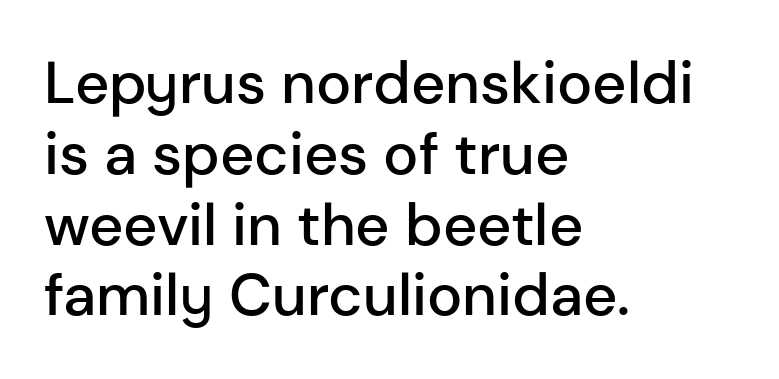
Q: Is the text bold? A: Semi-bold.
Q: Is the text italic (slanted)? A: No, it is upright.
Q: Is the typeface a serif or a sans-serif typeface? A: Sans-serif.
Q: Is the text underlined? A: No.
Q: How is the paragraph aligned? A: Left-aligned.
Q: Is the spacing between letters normal or unusually wide? A: Normal.
Q: Width (condensed, normal, or wide)? A: Normal.
Q: Stroke contrast? A: Low.
Q: x-height? A: Medium.
Q: Monospaced? A: No.
